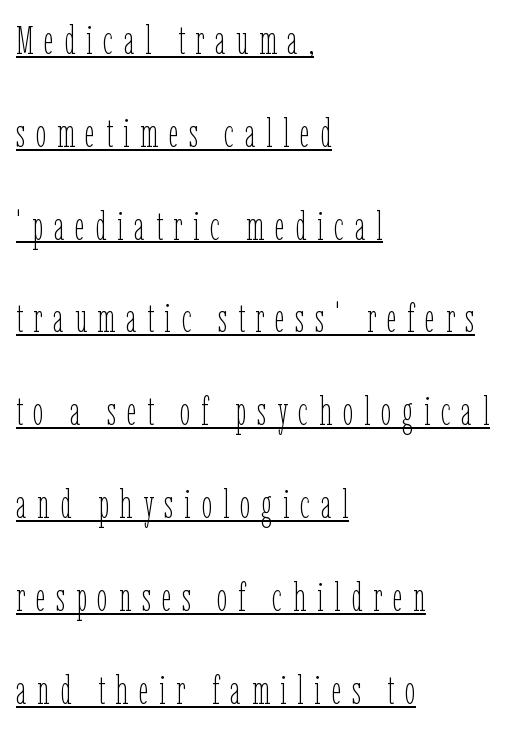
{"italic": "no", "bold": "no", "weight": "thin", "width": "condensed", "stroke_contrast": "low", "x_height": "medium", "monospaced": "no", "underline": "yes", "align": "left", "line_spacing": "loose", "line_spacing_ratio": 2.38, "letter_spacing": "wide", "letter_spacing_em": 0.27, "glyph_px": 39}
